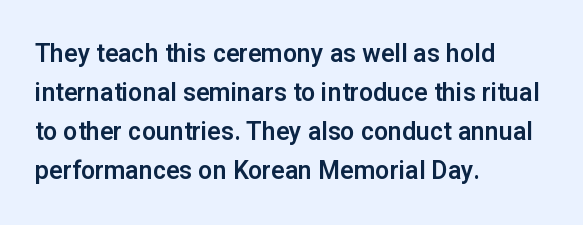
Q: Is the text italic (slanted)? A: No, it is upright.
Q: Is the text underlined? A: No.
Q: How is the paragraph aligned? A: Left-aligned.
Q: Is the spacing between letters normal or unusually wide? A: Normal.
Q: Is the spacing between lines tight, normal or loose? A: Normal.
